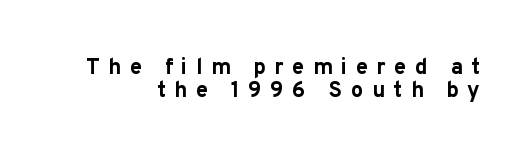
Q: Is the text bold? A: Yes.
Q: Is the text italic (slanted)? A: No, it is upright.
Q: Is the text underlined? A: No.
Q: How is the paragraph aligned? A: Right-aligned.
Q: Is the spacing between letters normal or unusually wide? A: Unusually wide.
Q: Is the spacing between lines tight, normal or loose? A: Tight.
